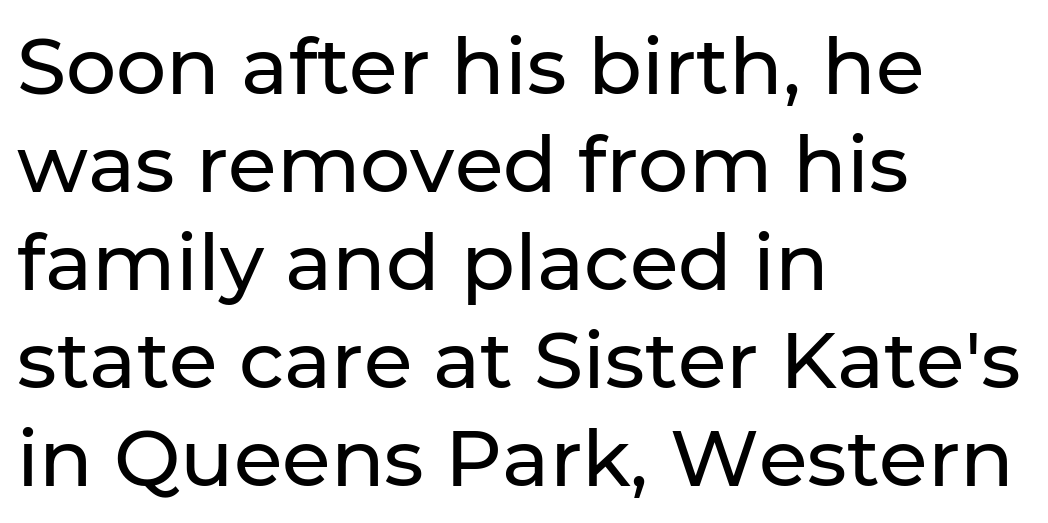
The image shows 79 px sans-serif type, upright; set left-aligned, line spacing 1.24x, normal letter spacing, not underlined; low stroke contrast and a medium x-height.
